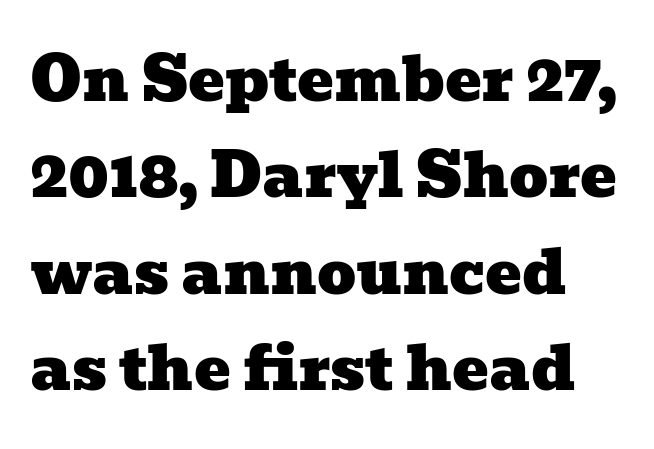
{"serif": "yes", "width": "wide", "stroke_contrast": "low", "x_height": "medium", "monospaced": "no", "underline": "no", "line_spacing": "normal", "line_spacing_ratio": 1.58, "letter_spacing": "normal", "letter_spacing_em": 0.0, "glyph_px": 61}
